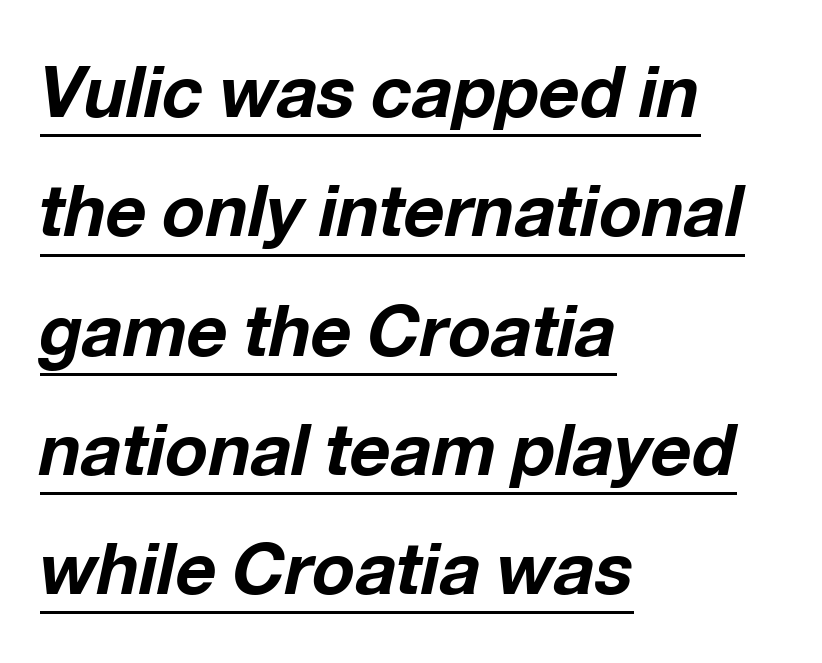
{"italic": "yes", "lean": "right", "slant_degrees": 12, "bold": "yes", "weight": "bold", "width": "normal", "stroke_contrast": "low", "x_height": "medium", "monospaced": "no", "underline": "yes", "align": "left", "line_spacing": "normal", "line_spacing_ratio": 1.68, "letter_spacing": "normal", "letter_spacing_em": 0.0, "glyph_px": 71}
